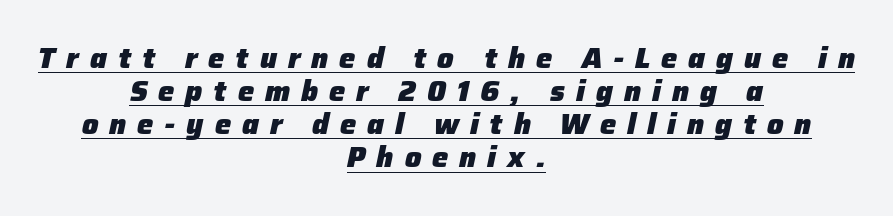
Q: Is the text bold? A: Yes.
Q: Is the text italic (slanted)? A: Yes, it leans right by about 12 degrees.
Q: Is the text underlined? A: Yes.
Q: How is the paragraph aligned? A: Centered.
Q: Is the spacing between letters normal or unusually wide? A: Unusually wide.
Q: Is the spacing between lines tight, normal or loose? A: Tight.
Q: Width (condensed, normal, or wide)? A: Normal.
Q: Stroke contrast? A: Low.
Q: x-height? A: Medium.
Q: Monospaced? A: No.
